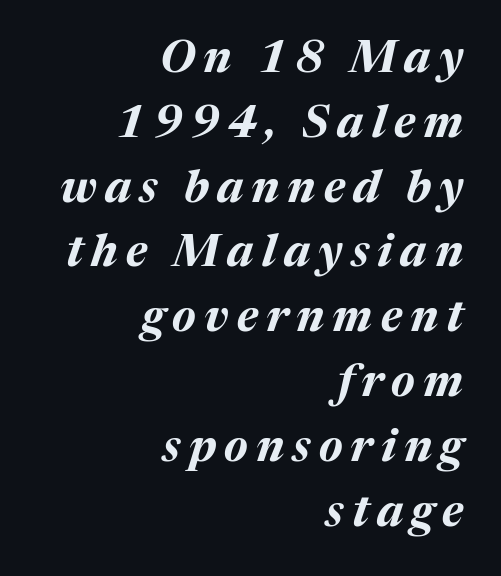
{"italic": "yes", "lean": "right", "slant_degrees": 17, "bold": "yes", "weight": "bold", "width": "normal", "stroke_contrast": "medium", "x_height": "medium", "monospaced": "no", "underline": "no", "align": "right", "line_spacing": "normal", "line_spacing_ratio": 1.44, "glyph_px": 45}
